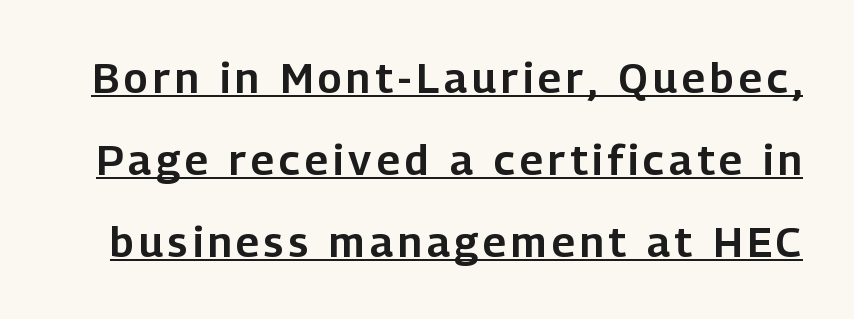
Q: Is the text italic (slanted)? A: No, it is upright.
Q: Is the typeface a serif or a sans-serif typeface? A: Sans-serif.
Q: Is the text underlined? A: Yes.
Q: Is the spacing between lines tight, normal or loose? A: Loose.
Q: Width (condensed, normal, or wide)? A: Normal.
Q: Stroke contrast? A: Low.
Q: x-height? A: Medium.
Q: Monospaced? A: No.
